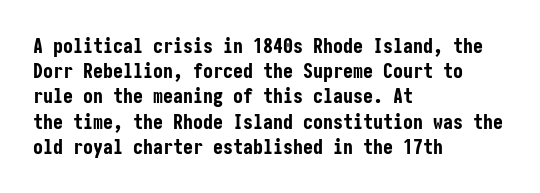
The image shows 20 px bold type, upright; set left-aligned, normal line spacing (1.26x), normal letter spacing, not underlined.
